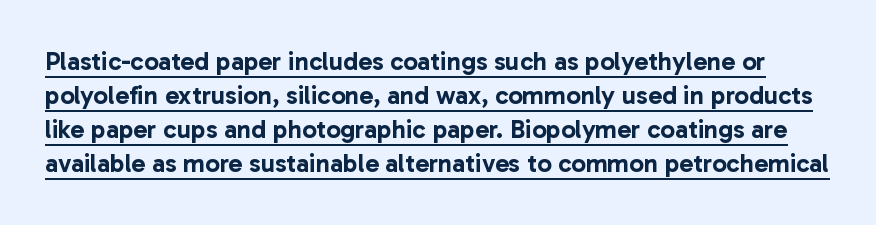
Q: Is the text italic (slanted)? A: No, it is upright.
Q: Is the text underlined? A: Yes.
Q: Is the spacing between letters normal or unusually wide? A: Normal.
Q: Is the spacing between lines tight, normal or loose? A: Normal.
